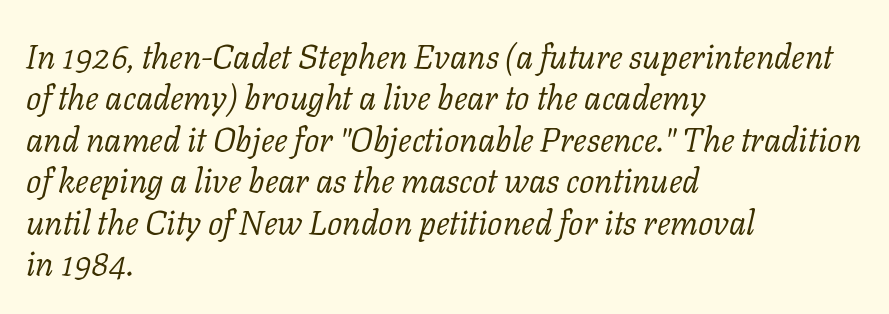
The image shows 34 px light serif type, italic (leaning right); set left-aligned, line spacing 1.22x, normal letter spacing, not underlined; low stroke contrast and a medium x-height.
